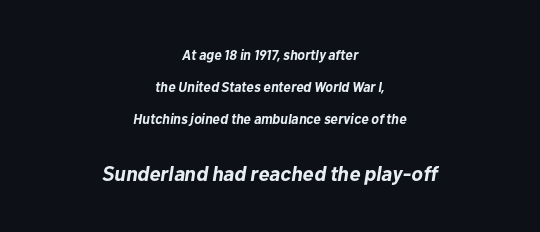
{"italic": "yes", "lean": "right", "slant_degrees": 10, "bold": "yes", "underline": "no", "align": "center", "line_spacing": "loose", "line_spacing_ratio": 2.3, "letter_spacing": "normal", "letter_spacing_em": 0.0, "larger_block": "second", "size_ratio": 1.5, "glyph_px": 21}
